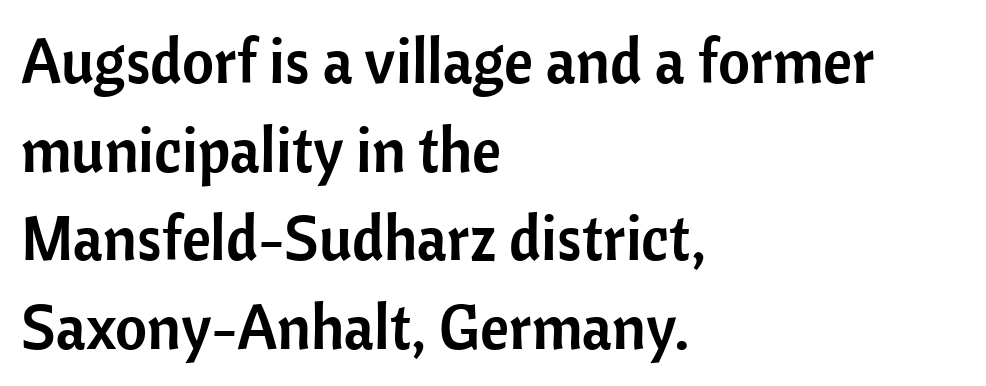
Spacing between characters is what you'd get straight out of the box. The letters stand upright; this is a roman face. The space between consecutive lines is moderate. Does the copy run flush right? No — it runs flush left. You could not count columns in this text — the font is proportionally spaced. What kind of face is this? One without serifs — a sans.
